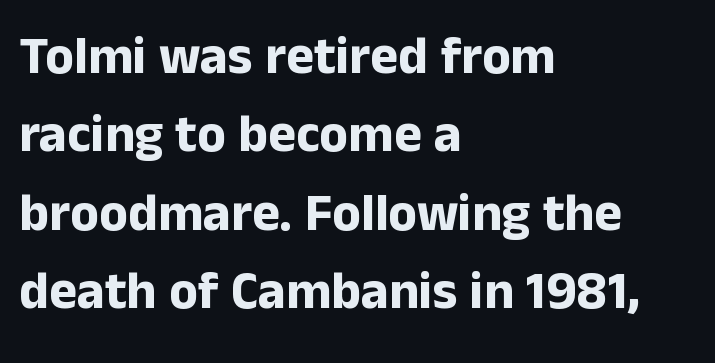
The image shows 53 px bold sans-serif type, upright; set left-aligned, normal line spacing (1.48x), normal letter spacing, not underlined; low stroke contrast and a medium x-height.
